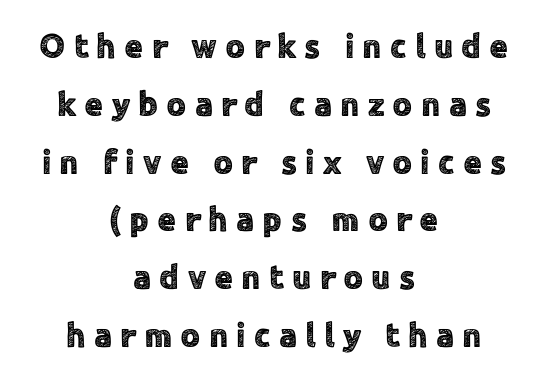
The image shows 34 px sans-serif type, upright; set centered, normal line spacing (1.7x), unusually wide letter spacing (+0.24 em), not underlined; a medium x-height.
